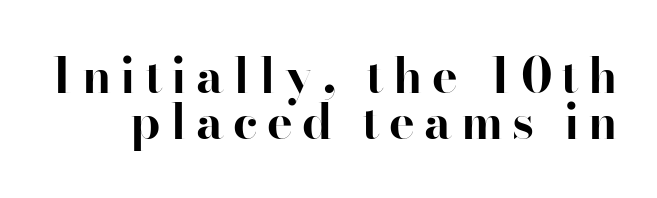
{"serif": "yes", "italic": "no", "bold": "yes", "weight": "bold", "width": "normal", "stroke_contrast": "high", "x_height": "small", "monospaced": "no", "underline": "no", "line_spacing": "tight", "line_spacing_ratio": 0.95, "glyph_px": 48}
